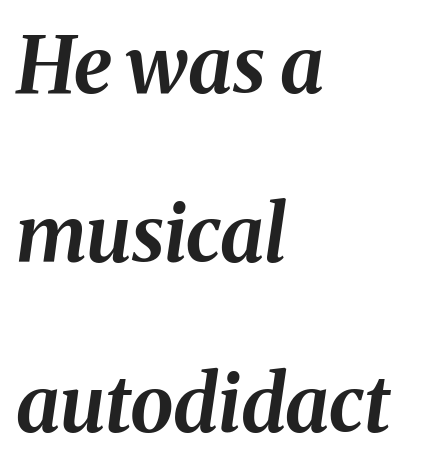
The image shows 78 px bold type, italic (leaning right); set left-aligned, loose line spacing (2.17x), normal letter spacing, not underlined; medium stroke contrast and a medium x-height.
